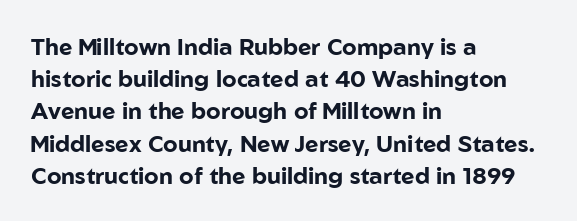
Q: Is the text bold? A: Yes.
Q: Is the text italic (slanted)? A: No, it is upright.
Q: Is the text underlined? A: No.
Q: How is the paragraph aligned? A: Left-aligned.
Q: Is the spacing between letters normal or unusually wide? A: Normal.
Q: Is the spacing between lines tight, normal or loose? A: Normal.
